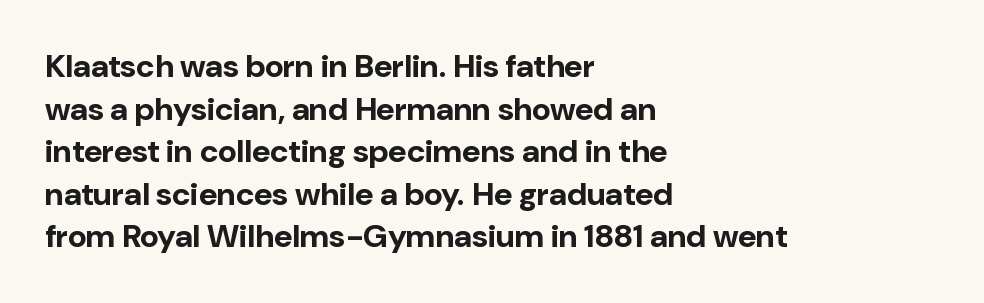
The image shows 32 px bold sans-serif type, upright; set left-aligned, normal line spacing (1.33x), normal letter spacing, not underlined; low stroke contrast and a medium x-height.
